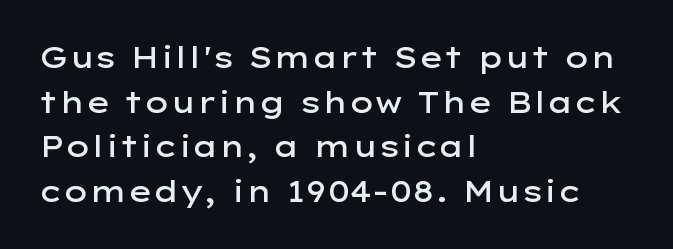
{"serif": "no", "italic": "no", "bold": "semi", "weight": "semibold", "width": "wide", "stroke_contrast": "low", "x_height": "medium", "monospaced": "no", "underline": "no", "align": "left", "line_spacing": "normal", "line_spacing_ratio": 1.54, "letter_spacing": "normal", "letter_spacing_em": 0.0, "glyph_px": 29}
